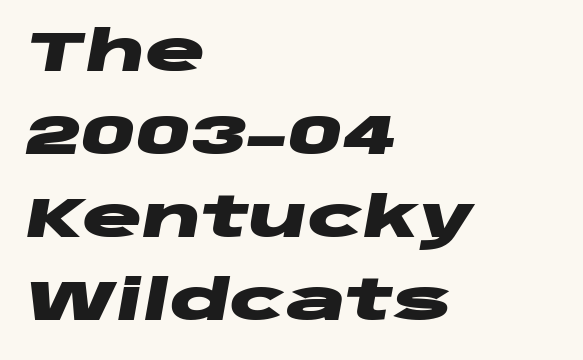
Q: Is the text bold? A: Yes.
Q: Is the text italic (slanted)? A: Yes, it leans right by about 10 degrees.
Q: Is the text underlined? A: No.
Q: How is the paragraph aligned? A: Left-aligned.
Q: Is the spacing between letters normal or unusually wide? A: Normal.
Q: Is the spacing between lines tight, normal or loose? A: Normal.
Q: Width (condensed, normal, or wide)? A: Wide.
Q: Stroke contrast? A: Low.
Q: x-height? A: Large.
Q: Monospaced? A: No.
